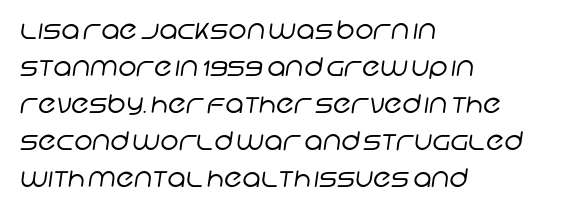
The image shows 25 px text type; set left-aligned, normal line spacing (1.48x), normal letter spacing, not underlined.
